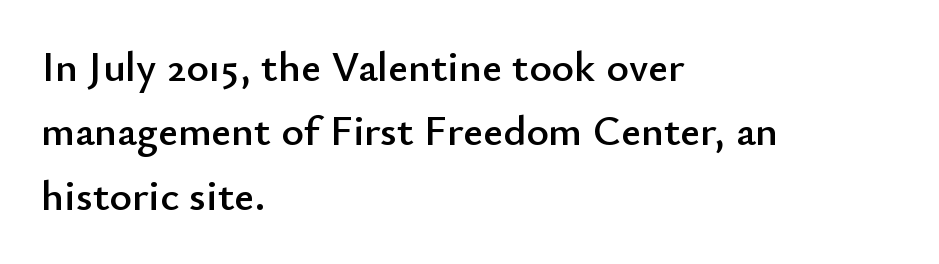
The typesetter chose a ragged-right arrangement here. Unlike italic type, these characters show no tilt at all. Vertical spacing — default. Note the varied advance widths — an 'i' is clearly narrower than an 'm'.
